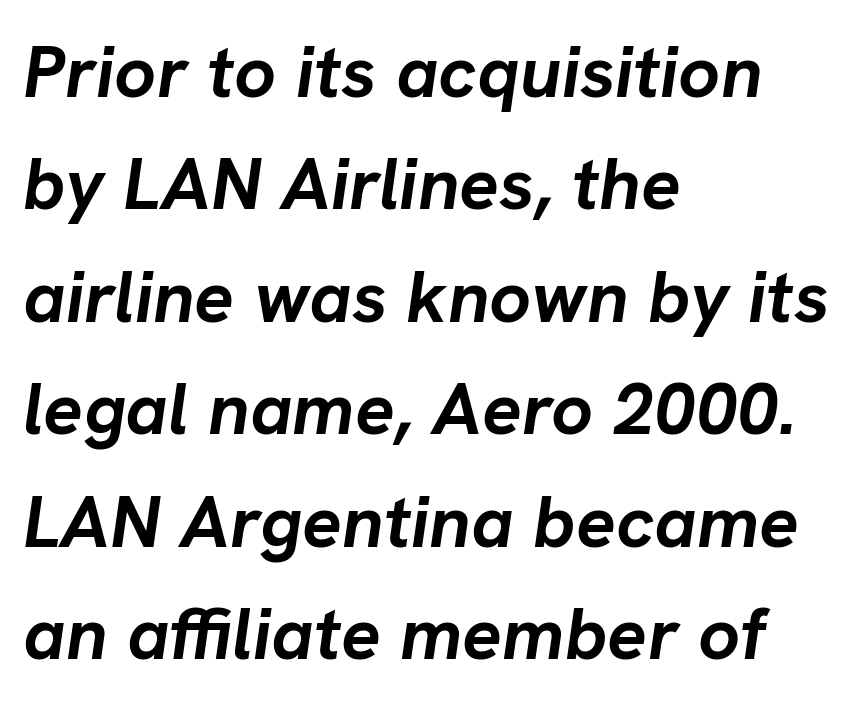
{"italic": "yes", "lean": "right", "slant_degrees": 8, "bold": "yes", "weight": "semibold", "width": "normal", "stroke_contrast": "low", "x_height": "medium", "monospaced": "no", "underline": "no", "align": "left", "line_spacing": "normal", "line_spacing_ratio": 1.52, "letter_spacing": "normal", "letter_spacing_em": 0.0, "glyph_px": 74}
